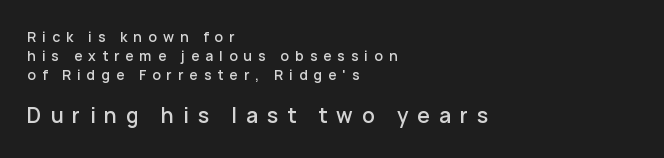
{"italic": "no", "underline": "no", "align": "left", "line_spacing": "normal", "line_spacing_ratio": 1.34, "letter_spacing": "wide", "letter_spacing_em": 0.43, "larger_block": "second", "size_ratio": 1.5, "glyph_px": 21}
